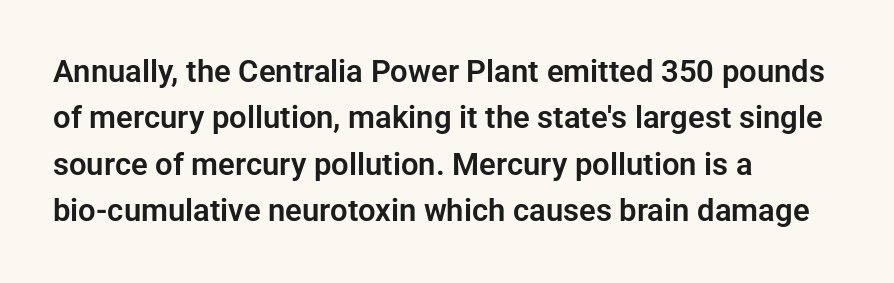
{"serif": "no", "italic": "no", "width": "normal", "stroke_contrast": "low", "x_height": "medium", "monospaced": "no", "underline": "no", "align": "left", "line_spacing": "normal", "line_spacing_ratio": 1.5, "letter_spacing": "normal", "letter_spacing_em": 0.0, "glyph_px": 31}
